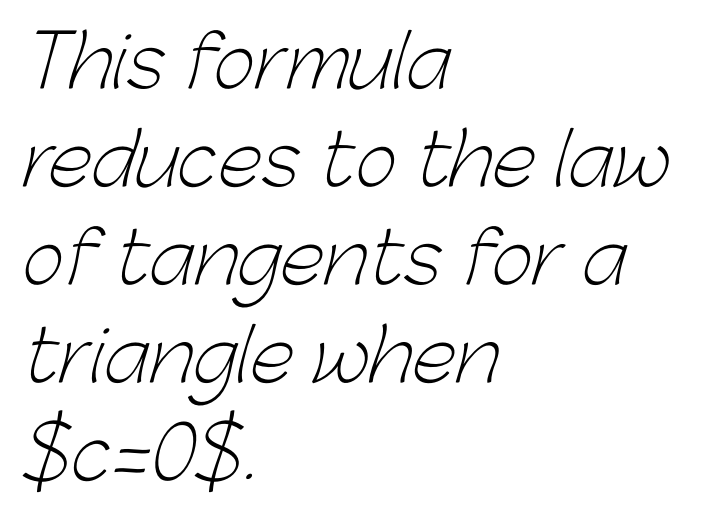
Q: Is the text bold? A: No.
Q: Is the typeface a serif or a sans-serif typeface? A: Sans-serif.
Q: Is the text underlined? A: No.
Q: How is the paragraph aligned? A: Left-aligned.
Q: Is the spacing between letters normal or unusually wide? A: Normal.
Q: Is the spacing between lines tight, normal or loose? A: Normal.
Q: Width (condensed, normal, or wide)? A: Normal.
Q: Stroke contrast? A: Low.
Q: x-height? A: Medium.
Q: Monospaced? A: No.
